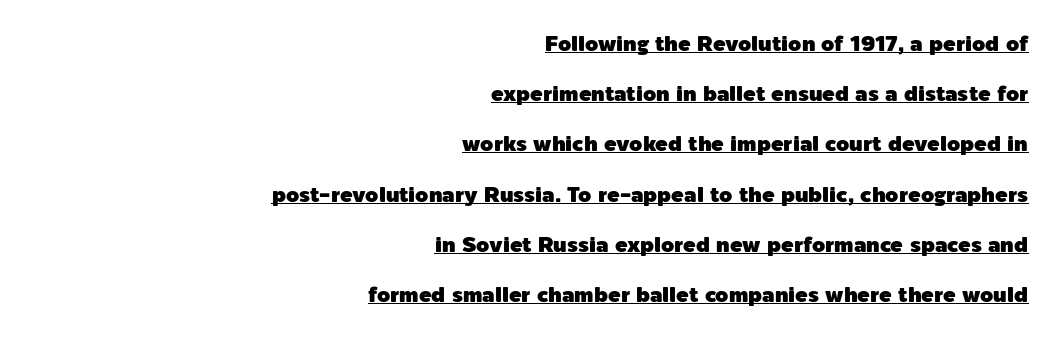
Q: Is the text italic (slanted)? A: No, it is upright.
Q: Is the text underlined? A: Yes.
Q: How is the paragraph aligned? A: Right-aligned.
Q: Is the spacing between letters normal or unusually wide? A: Normal.
Q: Is the spacing between lines tight, normal or loose? A: Loose.
